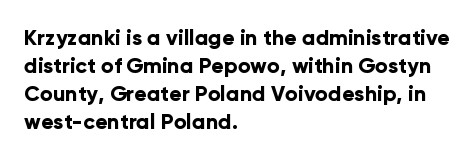
{"italic": "no", "bold": "yes", "underline": "no", "align": "left", "line_spacing": "normal", "line_spacing_ratio": 1.33, "letter_spacing": "normal", "letter_spacing_em": 0.0, "glyph_px": 21}
